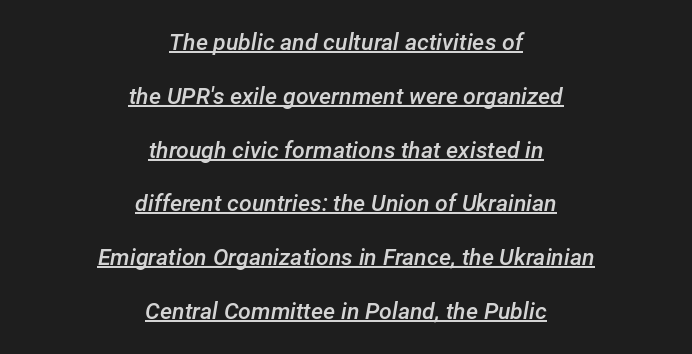
The image shows 23 px text type, italic (leaning right); set centered, loose line spacing (2.34x), normal letter spacing, underlined.
